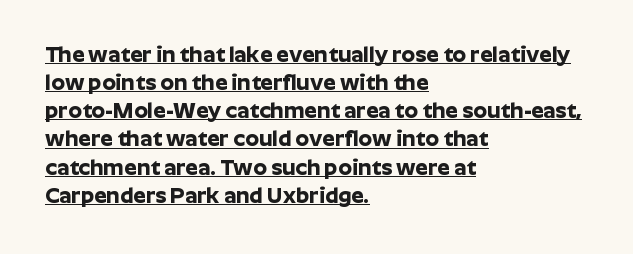
The glyphs have the mass of a bold cut. Ascenders rise straight up at ninety degrees. The letters sit at their default tracking, neither squeezed nor spread. Horizontal alignment here is leftward, the default for most running prose.
